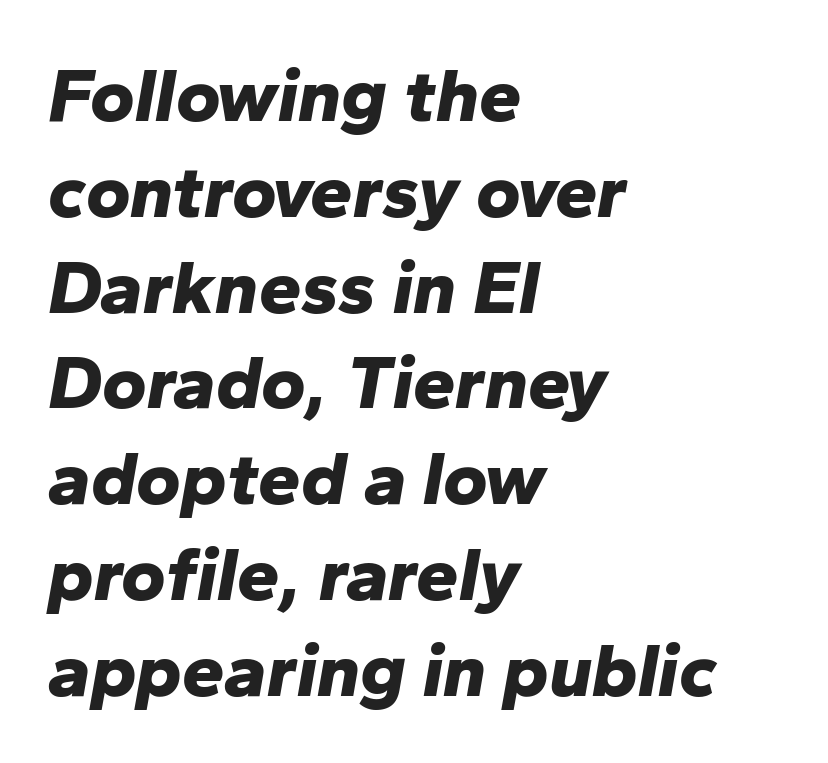
Is the letter spacing exaggerated? No — it looks like the ordinary default. Does the lettering tilt? It does — this is italic. What weight is shown? A full bold with thick strokes. Letters rest on an invisible, unmarked baseline. Spacing verdict: proportional, widths tailored to each character.
